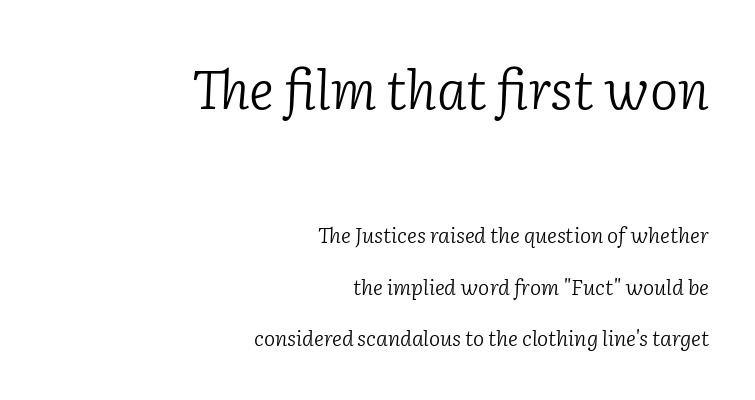
Q: Is the text bold? A: No.
Q: Is the text italic (slanted)? A: Yes, it leans right by about 2 degrees.
Q: Is the typeface a serif or a sans-serif typeface? A: Serif.
Q: Is the text underlined? A: No.
Q: How is the paragraph aligned? A: Right-aligned.
Q: Is the spacing between letters normal or unusually wide? A: Normal.
Q: Is the spacing between lines tight, normal or loose? A: Loose.
Q: Which block of text is set in a larger size, the first (top) or the second (bottom)? A: The first (top) one.
Q: Width (condensed, normal, or wide)? A: Normal.
Q: Stroke contrast? A: Low.
Q: x-height? A: Medium.
Q: Monospaced? A: No.
